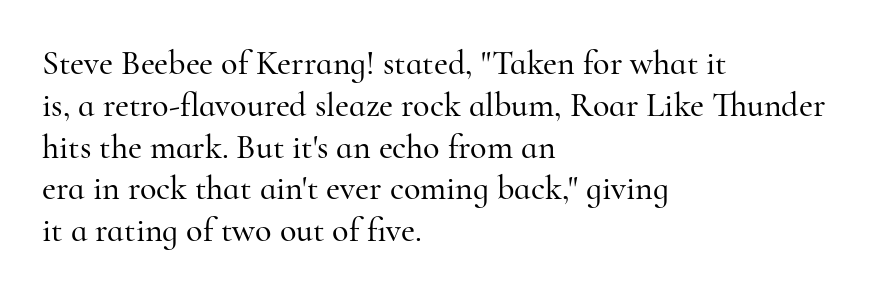
The image shows 34 px serif type, upright; set left-aligned, line spacing 1.23x, normal letter spacing, not underlined; high stroke contrast and a small x-height.
